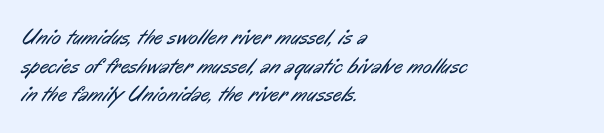
The image shows 22 px text type; set left-aligned, normal line spacing (1.3x), normal letter spacing, not underlined.
